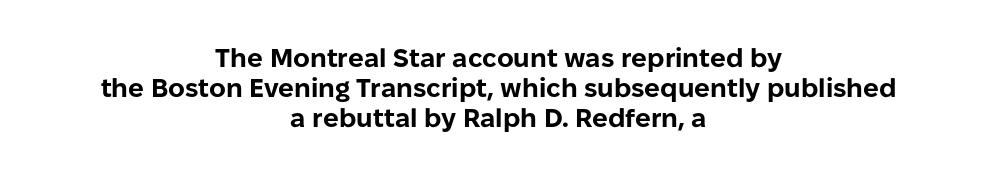
Compared with an ordinary text face, these strokes are far heavier — a full bold. The whitespace from short lines is split evenly between both sides. The baseline area is clear. The rendering keeps characters at their native spacing. Quick note: not italic, upright.
